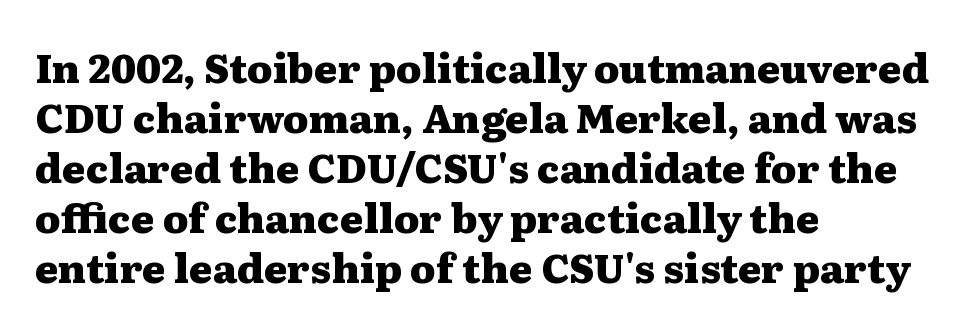
The image shows 40 px heavy, wide serif type, upright; set left-aligned, normal line spacing (1.25x), normal letter spacing, not underlined; medium stroke contrast and a medium x-height.
